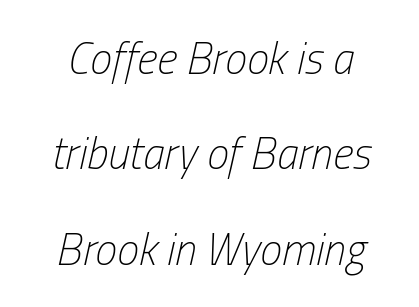
The image shows 44 px light, condensed type, italic (leaning right); set centered, loose line spacing (2.17x), normal letter spacing, not underlined; low stroke contrast and a medium x-height.
